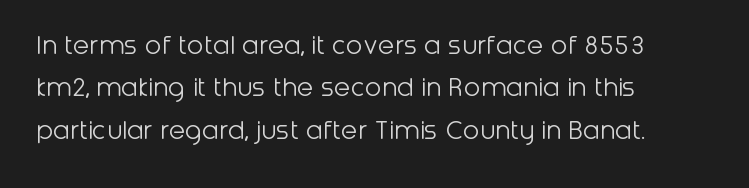
{"serif": "no", "italic": "no", "bold": "no", "weight": "light", "width": "normal", "stroke_contrast": "low", "x_height": "medium", "monospaced": "no", "underline": "no", "align": "left", "line_spacing": "normal", "line_spacing_ratio": 1.41, "letter_spacing": "normal", "letter_spacing_em": 0.0, "glyph_px": 30}
